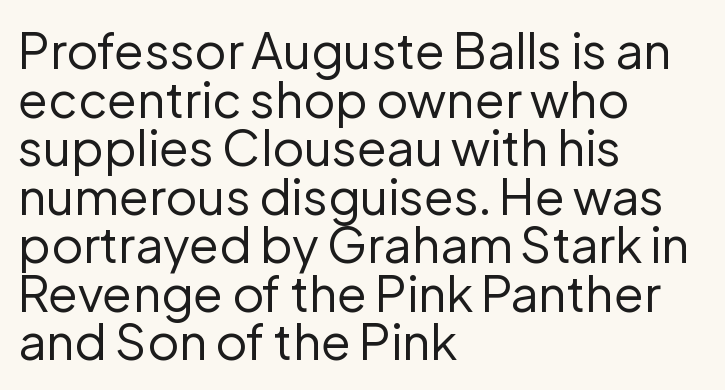
{"serif": "no", "italic": "no", "bold": "no", "weight": "regular", "width": "normal", "stroke_contrast": "low", "x_height": "medium", "monospaced": "no", "underline": "no", "align": "left", "line_spacing": "tight", "line_spacing_ratio": 0.99, "letter_spacing": "normal", "letter_spacing_em": 0.0, "glyph_px": 49}
